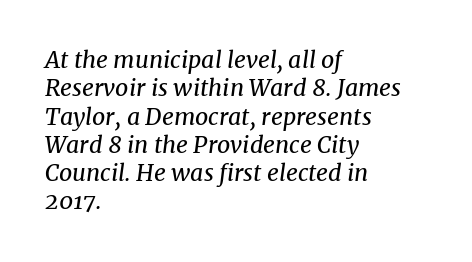
Every character sits at an angle, as italics do. You could call the tracking neutral — neither tight nor loose. Caption: multi-line text, flush left, ragged right. Caption: face not bold, strokes unweighted. Plain, unruled lines of type.
